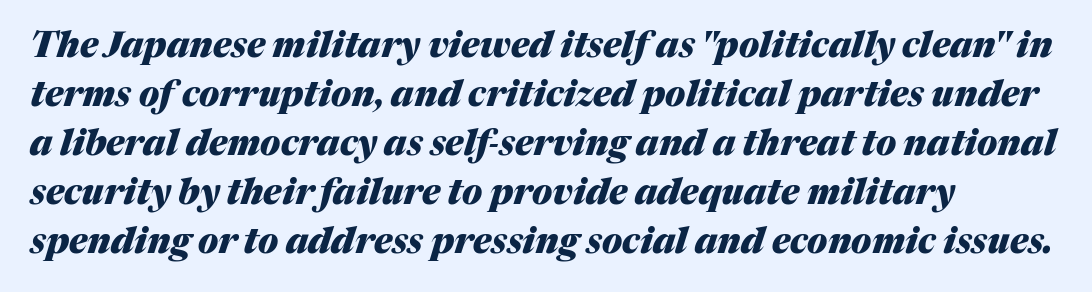
Q: Is the text bold? A: Yes.
Q: Is the text italic (slanted)? A: Yes, it leans right by about 17 degrees.
Q: Is the text underlined? A: No.
Q: How is the paragraph aligned? A: Left-aligned.
Q: Is the spacing between letters normal or unusually wide? A: Normal.
Q: Is the spacing between lines tight, normal or loose? A: Normal.
Q: Width (condensed, normal, or wide)? A: Normal.
Q: Stroke contrast? A: Medium.
Q: x-height? A: Medium.
Q: Monospaced? A: No.
